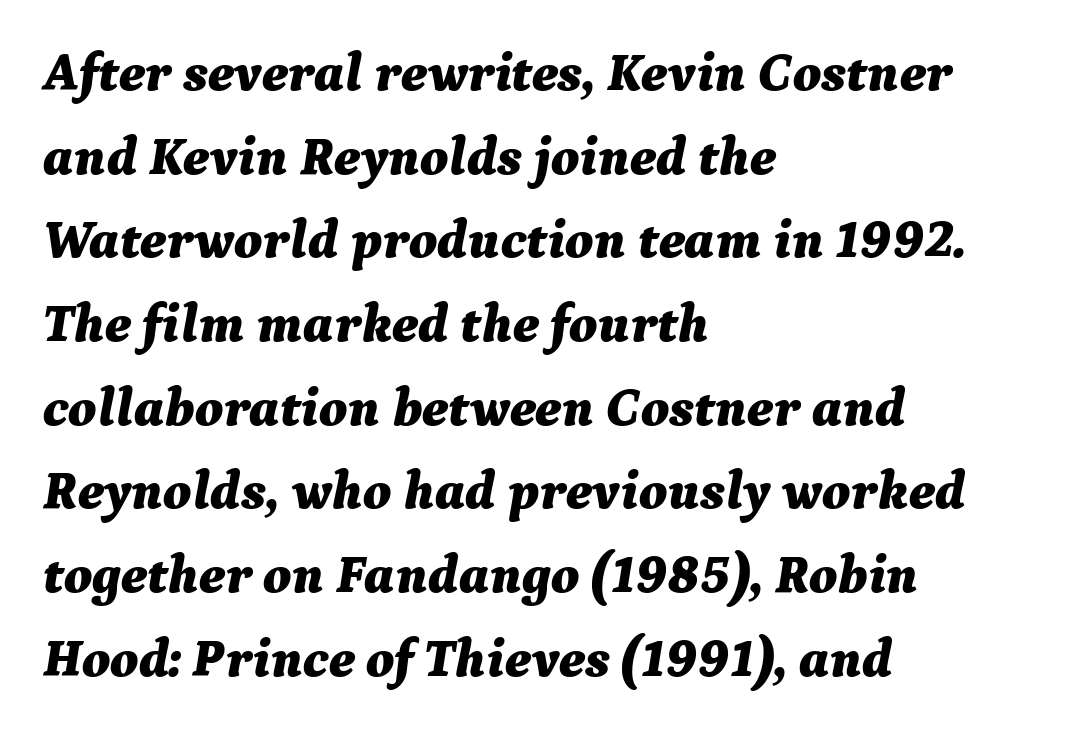
The image shows 54 px bold type, italic (leaning right); set left-aligned, normal line spacing (1.55x), normal letter spacing, not underlined; medium stroke contrast and a medium x-height.
